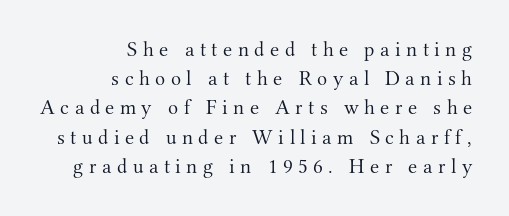
Evenly set lines give the paragraph a standard silhouette. Is the block centered? No — it sits flush against the right margin. Notice how the stems are strictly vertical — no italics here. Loose tracking; the words dissolve into strings of separated letters. Bold? No — there's no thickening of the strokes. A clean baseline with only descenders dipping below it.
